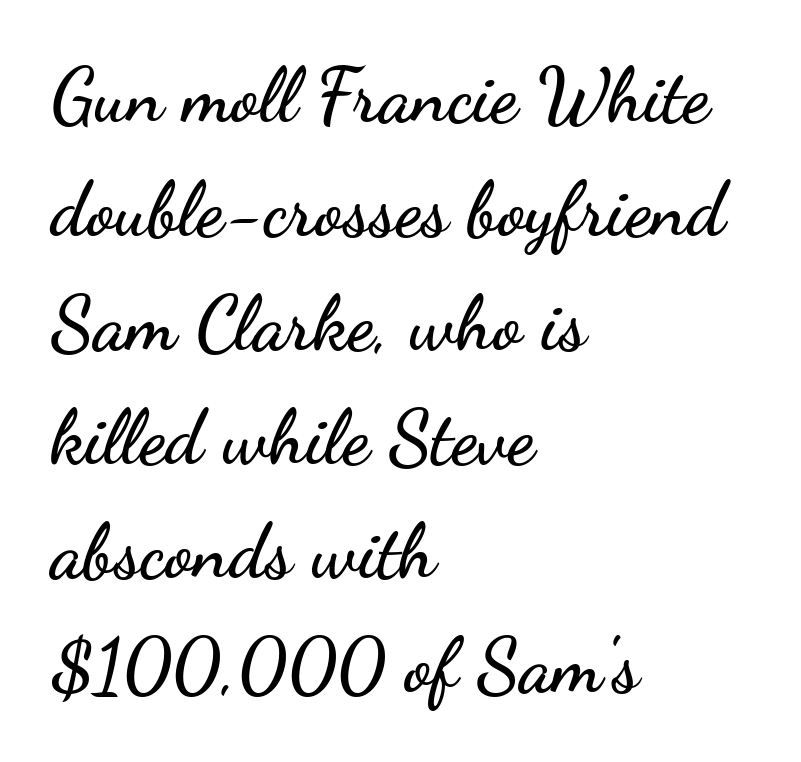
The image shows 75 px wide sans-serif type; set left-aligned, normal line spacing (1.52x), normal letter spacing, not underlined; low stroke contrast and a small x-height.
